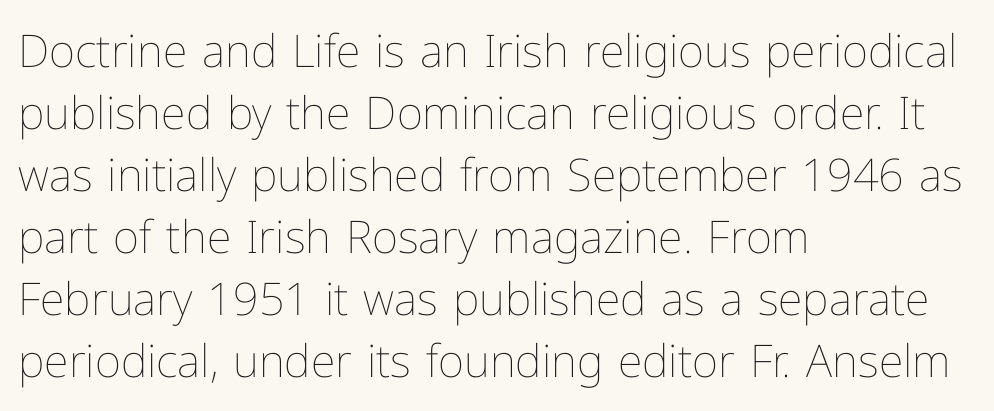
{"italic": "no", "bold": "no", "weight": "thin", "width": "normal", "stroke_contrast": "low", "x_height": "medium", "monospaced": "no", "underline": "no", "align": "left", "line_spacing": "normal", "line_spacing_ratio": 1.38, "letter_spacing": "normal", "letter_spacing_em": 0.0, "glyph_px": 45}
